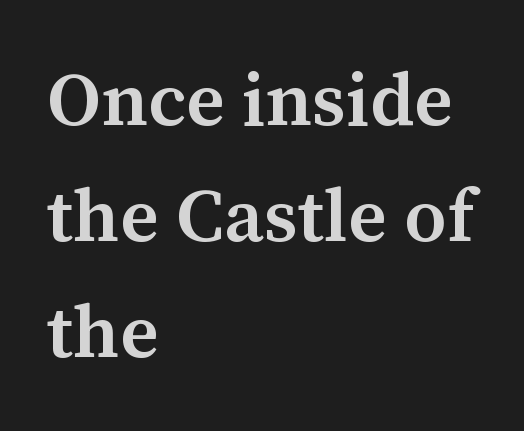
The face used here is proportionally spaced, like ordinary book or web type. Regular leading. Style check: upright. Serif or sans? Serif — the stroke terminals have little feet. The face used here is rendered with its standard letterfit.
